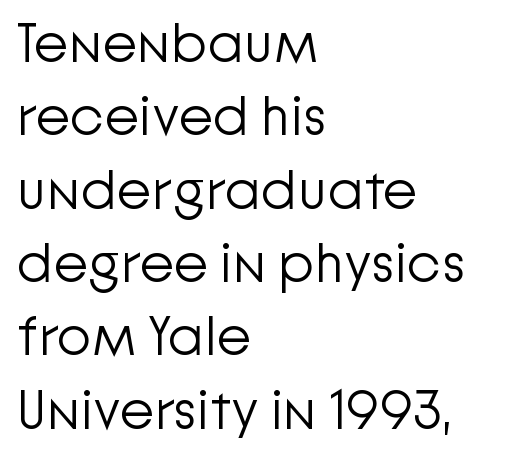
Q: Is the text bold? A: No.
Q: Is the text italic (slanted)? A: No, it is upright.
Q: Is the typeface a serif or a sans-serif typeface? A: Sans-serif.
Q: Is the text underlined? A: No.
Q: How is the paragraph aligned? A: Left-aligned.
Q: Is the spacing between letters normal or unusually wide? A: Normal.
Q: Is the spacing between lines tight, normal or loose? A: Normal.
Q: Width (condensed, normal, or wide)? A: Normal.
Q: Stroke contrast? A: Low.
Q: x-height? A: Medium.
Q: Monospaced? A: No.
